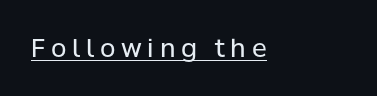
{"italic": "no", "bold": "no", "underline": "yes", "align": "left", "letter_spacing": "wide", "letter_spacing_em": 0.23, "glyph_px": 25}
